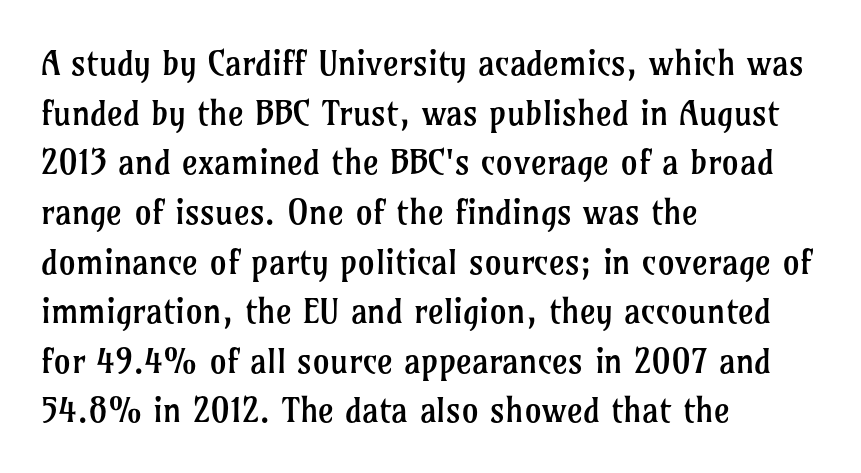
{"serif": "yes", "italic": "no", "bold": "no", "weight": "regular", "width": "normal", "stroke_contrast": "low", "x_height": "medium", "monospaced": "no", "underline": "no", "align": "left", "line_spacing": "normal", "line_spacing_ratio": 1.46, "letter_spacing": "normal", "letter_spacing_em": 0.0, "glyph_px": 34}
